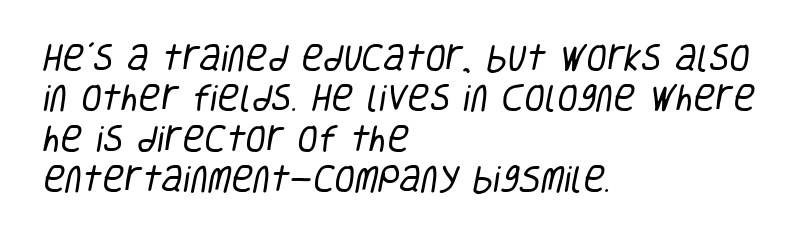
{"serif": "no", "bold": "no", "weight": "regular", "width": "condensed", "stroke_contrast": "low", "x_height": "large", "monospaced": "no", "underline": "no", "align": "left", "line_spacing": "normal", "line_spacing_ratio": 1.35, "letter_spacing": "normal", "letter_spacing_em": 0.0, "glyph_px": 30}
